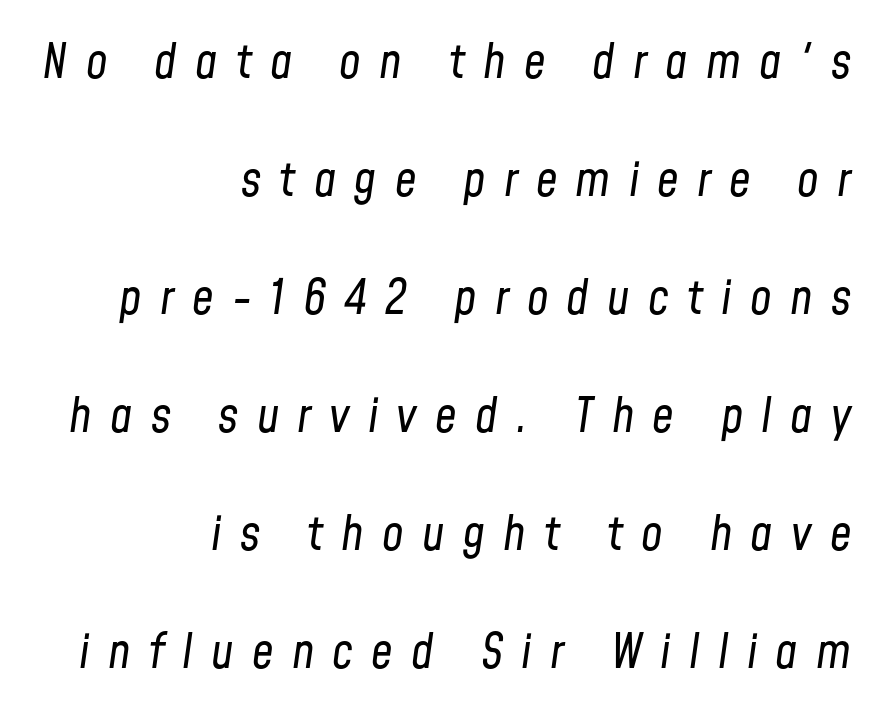
{"italic": "yes", "lean": "right", "slant_degrees": 8, "bold": "no", "weight": "regular", "width": "condensed", "stroke_contrast": "low", "x_height": "medium", "monospaced": "no", "underline": "no", "align": "right", "line_spacing": "loose", "line_spacing_ratio": 2.46, "letter_spacing": "wide", "letter_spacing_em": 0.38, "glyph_px": 48}
